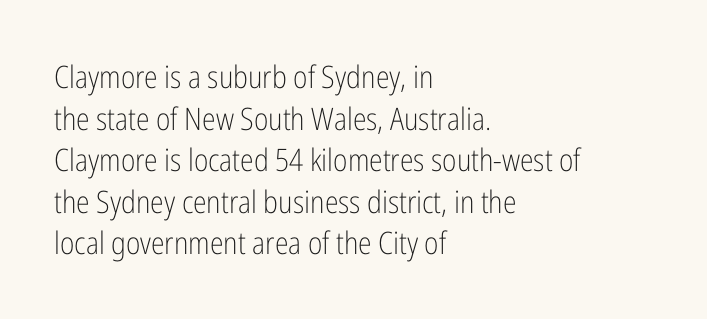
{"serif": "no", "italic": "no", "bold": "no", "weight": "light", "width": "condensed", "stroke_contrast": "low", "x_height": "medium", "monospaced": "no", "underline": "no", "align": "left", "line_spacing": "normal", "line_spacing_ratio": 1.34, "letter_spacing": "normal", "letter_spacing_em": 0.0, "glyph_px": 31}
